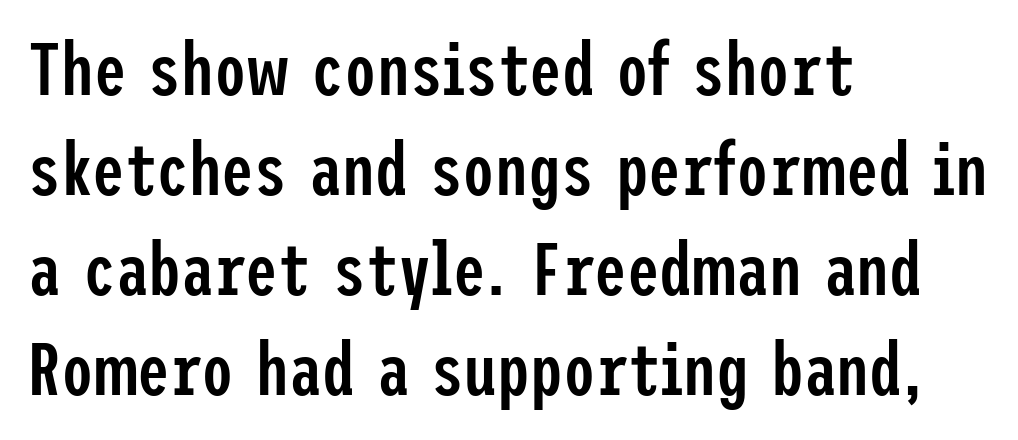
Q: Is the text bold? A: Semi-bold.
Q: Is the text italic (slanted)? A: No, it is upright.
Q: Is the typeface a serif or a sans-serif typeface? A: Sans-serif.
Q: Is the text underlined? A: No.
Q: How is the paragraph aligned? A: Left-aligned.
Q: Is the spacing between letters normal or unusually wide? A: Normal.
Q: Is the spacing between lines tight, normal or loose? A: Normal.
Q: Width (condensed, normal, or wide)? A: Condensed.
Q: Stroke contrast? A: Low.
Q: x-height? A: Medium.
